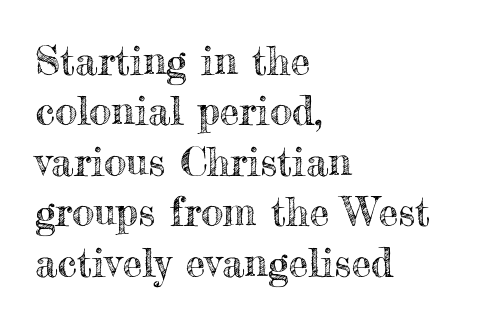
Q: Is the text italic (slanted)? A: No, it is upright.
Q: Is the text underlined? A: No.
Q: How is the paragraph aligned? A: Left-aligned.
Q: Is the spacing between letters normal or unusually wide? A: Normal.
Q: Is the spacing between lines tight, normal or loose? A: Normal.
Q: Width (condensed, normal, or wide)? A: Normal.
Q: x-height? A: Small.
Q: Monospaced? A: No.
